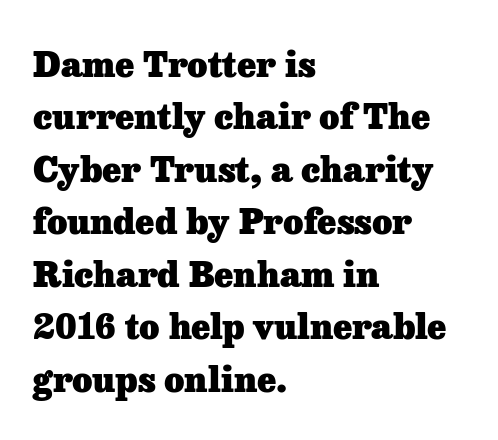
{"serif": "yes", "italic": "no", "bold": "yes", "weight": "heavy", "width": "normal", "stroke_contrast": "low", "x_height": "medium", "monospaced": "no", "underline": "no", "align": "left", "line_spacing": "normal", "line_spacing_ratio": 1.5, "letter_spacing": "normal", "letter_spacing_em": 0.0, "glyph_px": 35}
